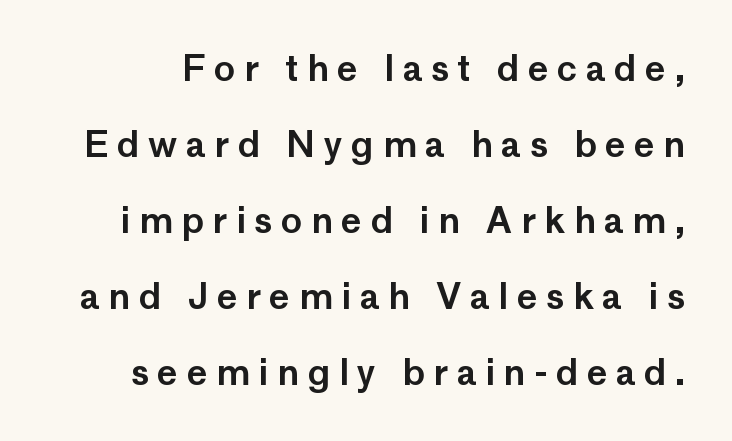
The image shows 35 px sans-serif type, upright; set loose line spacing (2.17x), unusually wide letter spacing (+0.25 em), not underlined; low stroke contrast and a medium x-height.
